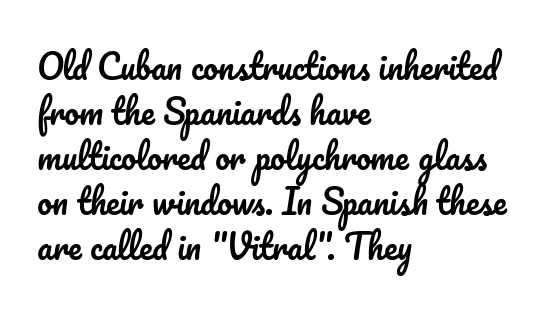
The image shows 33 px text type; set left-aligned, normal line spacing (1.36x), normal letter spacing, not underlined; low stroke contrast and a small x-height.
